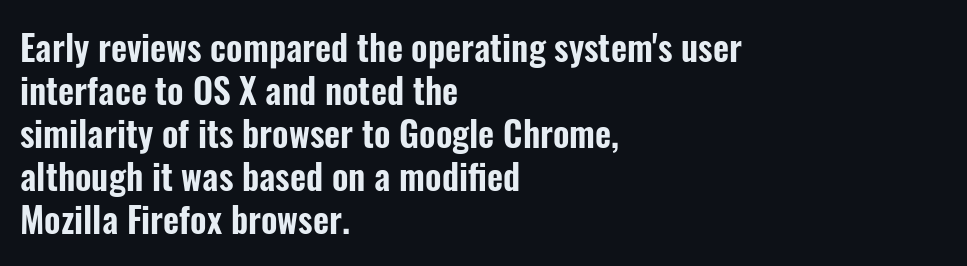
Q: Is the text italic (slanted)? A: No, it is upright.
Q: Is the typeface a serif or a sans-serif typeface? A: Sans-serif.
Q: Is the text underlined? A: No.
Q: How is the paragraph aligned? A: Left-aligned.
Q: Is the spacing between letters normal or unusually wide? A: Normal.
Q: Width (condensed, normal, or wide)? A: Condensed.
Q: Stroke contrast? A: Low.
Q: x-height? A: Medium.
Q: Monospaced? A: No.
